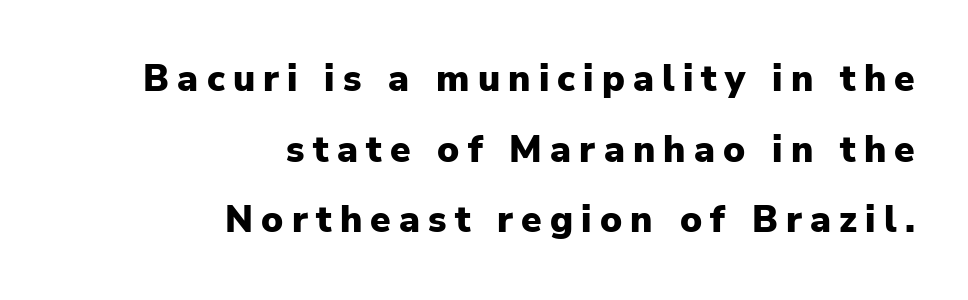
{"serif": "no", "italic": "no", "bold": "yes", "weight": "heavy", "width": "normal", "stroke_contrast": "low", "x_height": "medium", "monospaced": "no", "underline": "no", "align": "right", "line_spacing": "loose", "line_spacing_ratio": 1.91, "letter_spacing": "wide", "letter_spacing_em": 0.22, "glyph_px": 37}
